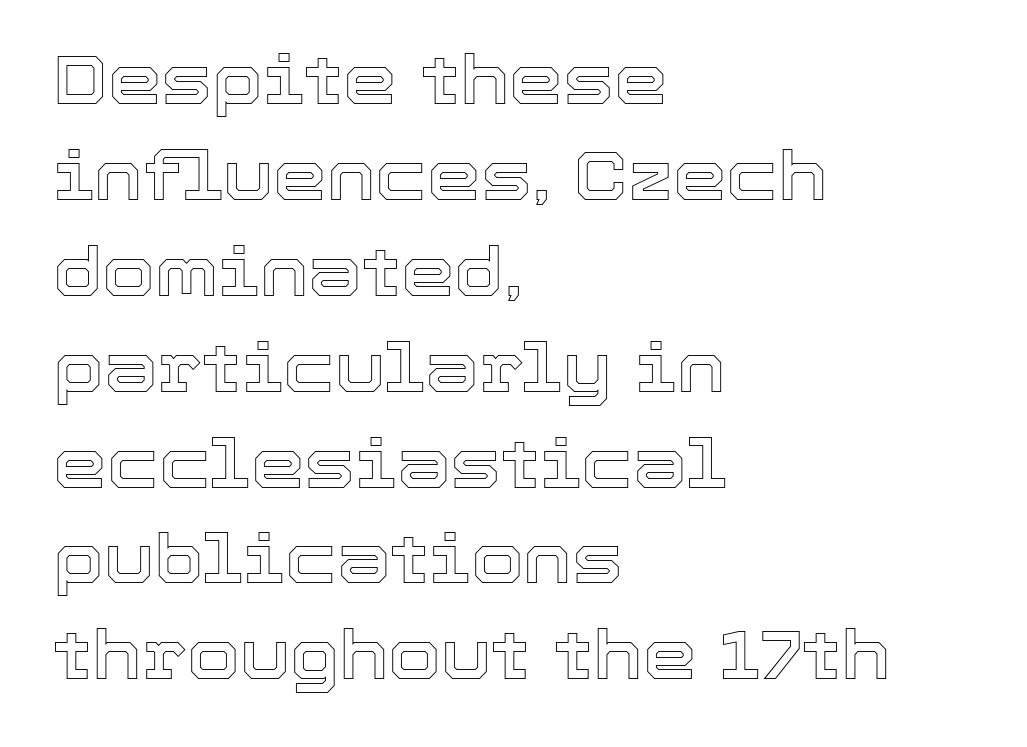
The specimen omits any rule beneath the text block's lines. Compared with a centered layout, this one pins lines to the left instead. Nope, not italic — everything's standing straight. Think of a printed novel: that variable character pitch is what you see here.
